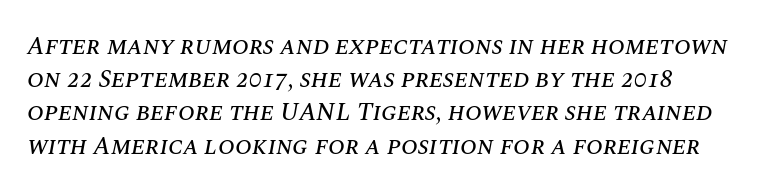
There is no visible air inserted between adjacent glyphs. The space between consecutive lines is moderate. Yep, that's italic — everything's leaning. Lines of text with bare space underneath.
